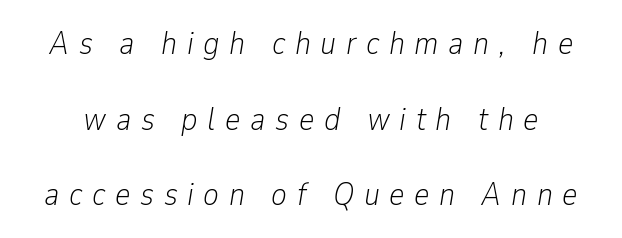
{"italic": "yes", "lean": "right", "slant_degrees": 9, "bold": "no", "weight": "light", "width": "condensed", "stroke_contrast": "low", "x_height": "medium", "monospaced": "no", "underline": "no", "line_spacing": "loose", "line_spacing_ratio": 2.29, "letter_spacing": "wide", "letter_spacing_em": 0.29, "glyph_px": 33}
